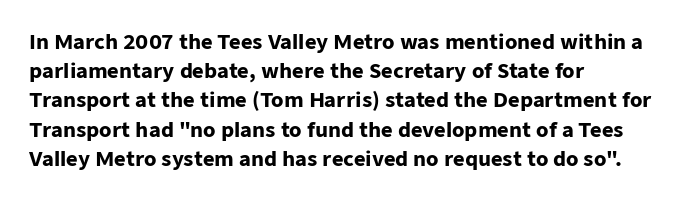
{"italic": "no", "bold": "yes", "underline": "no", "align": "left", "line_spacing": "normal", "line_spacing_ratio": 1.46, "letter_spacing": "normal", "letter_spacing_em": 0.0, "glyph_px": 20}
